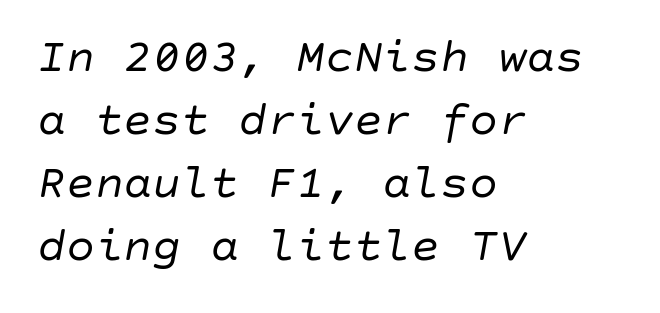
Q: Is the text bold? A: No.
Q: Is the text italic (slanted)? A: Yes, it leans right by about 10 degrees.
Q: Is the text underlined? A: No.
Q: How is the paragraph aligned? A: Left-aligned.
Q: Is the spacing between letters normal or unusually wide? A: Normal.
Q: Is the spacing between lines tight, normal or loose? A: Normal.
Q: Width (condensed, normal, or wide)? A: Normal.
Q: Stroke contrast? A: Low.
Q: x-height? A: Large.
